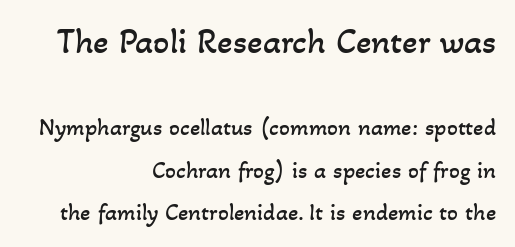
Any mark beneath the type? The region is blank. The strokes carry an ordinary text weight at most. The letterforms sit shoulder to shoulder at normal distance. Note: larger setting up top, smaller setting below.
